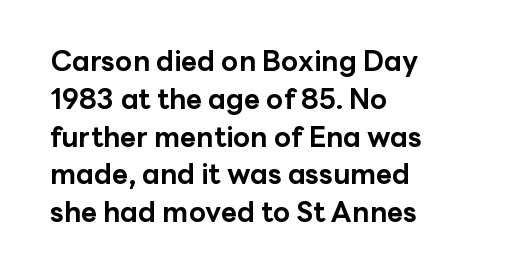
The image shows 28 px bold sans-serif type, upright; set left-aligned, normal line spacing (1.35x), normal letter spacing, not underlined; low stroke contrast and a medium x-height.
